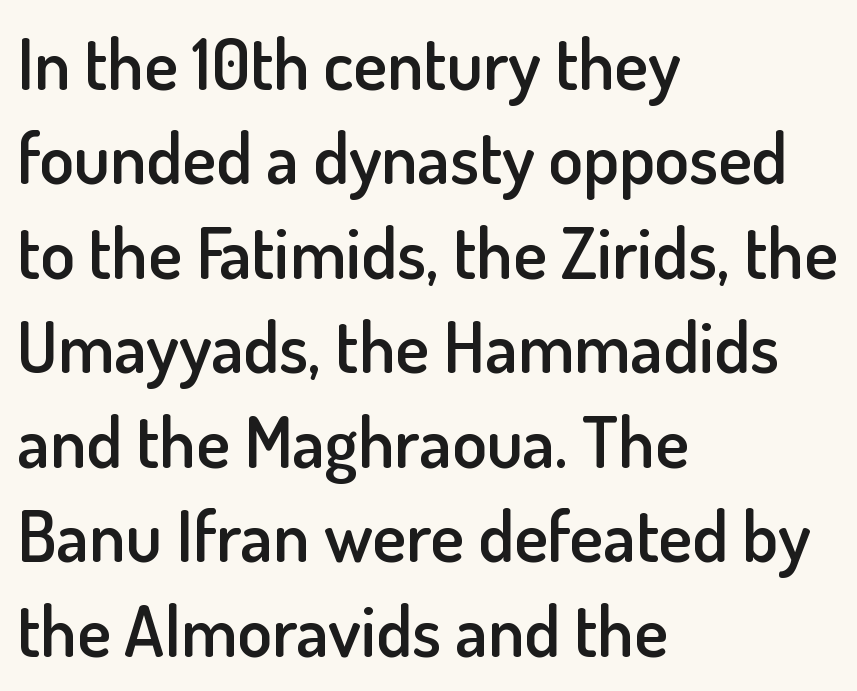
Q: Is the text bold? A: Semi-bold.
Q: Is the text italic (slanted)? A: No, it is upright.
Q: Is the typeface a serif or a sans-serif typeface? A: Sans-serif.
Q: Is the text underlined? A: No.
Q: How is the paragraph aligned? A: Left-aligned.
Q: Is the spacing between letters normal or unusually wide? A: Normal.
Q: Is the spacing between lines tight, normal or loose? A: Normal.
Q: Width (condensed, normal, or wide)? A: Normal.
Q: Stroke contrast? A: Low.
Q: x-height? A: Small.
Q: Monospaced? A: No.
